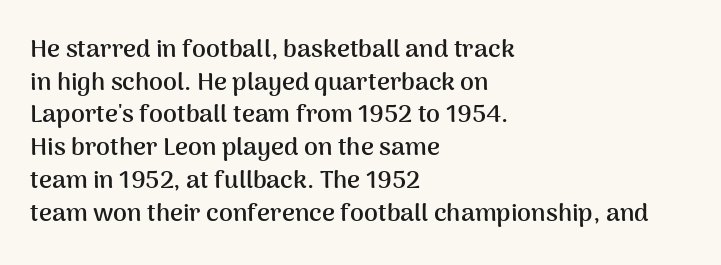
Q: Is the text bold? A: Yes.
Q: Is the text italic (slanted)? A: No, it is upright.
Q: Is the text underlined? A: No.
Q: How is the paragraph aligned? A: Left-aligned.
Q: Is the spacing between letters normal or unusually wide? A: Normal.
Q: Is the spacing between lines tight, normal or loose? A: Normal.
